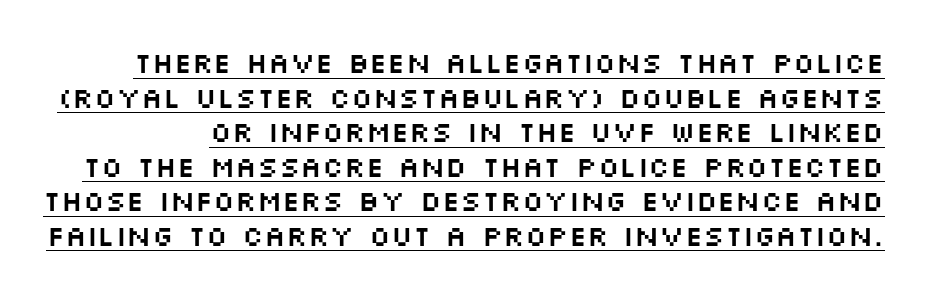
{"serif": "no", "italic": "no", "width": "wide", "stroke_contrast": "medium", "x_height": "large", "monospaced": "no", "underline": "yes", "line_spacing_ratio": 1.19, "letter_spacing": "normal", "letter_spacing_em": 0.0, "glyph_px": 29}
